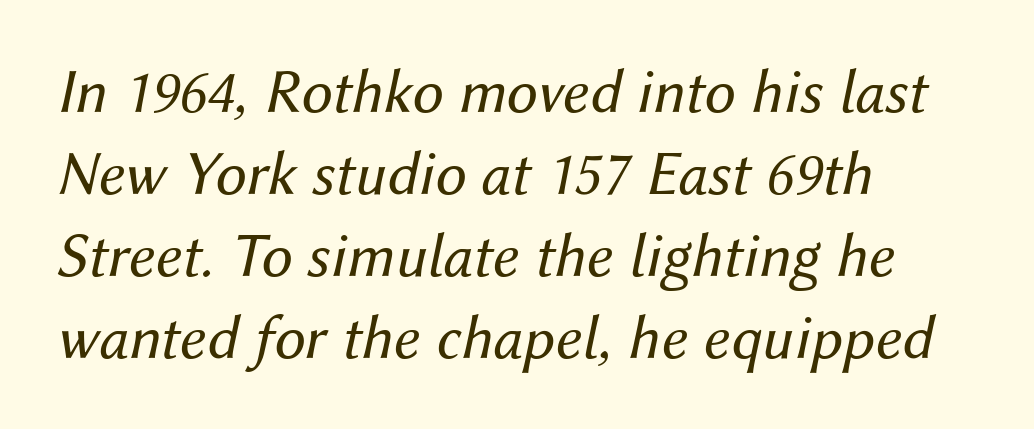
The image shows 63 px regular-weight type, italic (leaning right); set left-aligned, normal line spacing (1.3x), normal letter spacing, not underlined; medium stroke contrast and a medium x-height.
